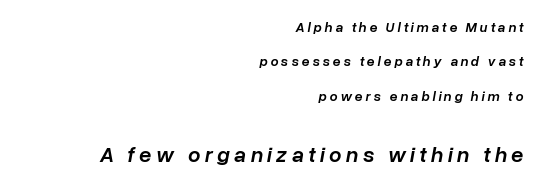
{"italic": "yes", "lean": "right", "slant_degrees": 10, "bold": "semi", "underline": "no", "align": "right", "line_spacing": "loose", "line_spacing_ratio": 2.46, "letter_spacing": "wide", "letter_spacing_em": 0.2, "larger_block": "second", "size_ratio": 1.57, "glyph_px": 22}
